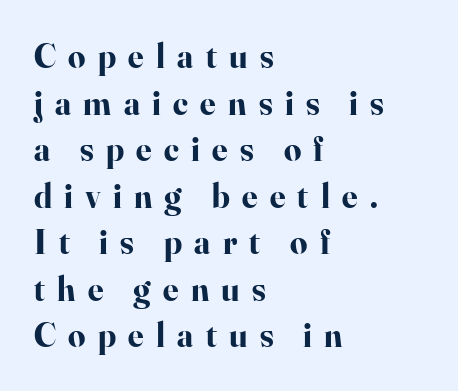
Words appear elongated and porous because spacing is wide. What weight is shown? A full bold with thick strokes. Vertical strokes here are truly vertical. Check where the strokes stop: tiny serifs finish them off. Line spacing here is normal.
